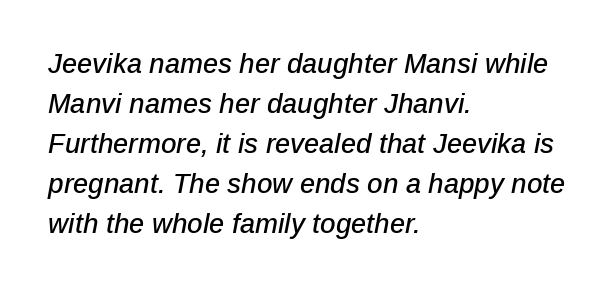
Q: Is the text italic (slanted)? A: Yes, it leans right by about 12 degrees.
Q: Is the text underlined? A: No.
Q: How is the paragraph aligned? A: Left-aligned.
Q: Is the spacing between letters normal or unusually wide? A: Normal.
Q: Is the spacing between lines tight, normal or loose? A: Normal.
